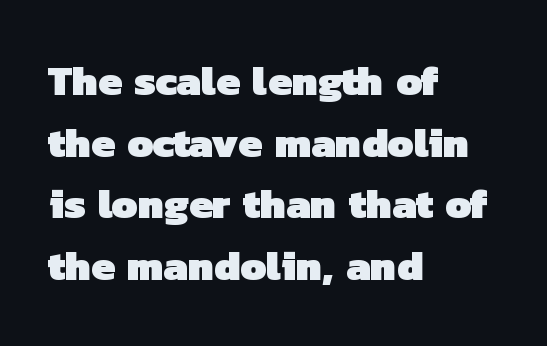
{"serif": "no", "bold": "yes", "weight": "heavy", "width": "normal", "stroke_contrast": "low", "x_height": "medium", "monospaced": "no", "underline": "no", "align": "left", "line_spacing": "normal", "line_spacing_ratio": 1.47, "letter_spacing": "normal", "letter_spacing_em": 0.0, "glyph_px": 42}
